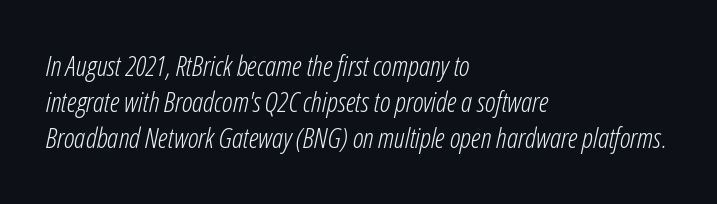
The image shows 28 px light, condensed type, italic (leaning right); set left-aligned, normal line spacing (1.29x), normal letter spacing, not underlined; low stroke contrast and a medium x-height.
